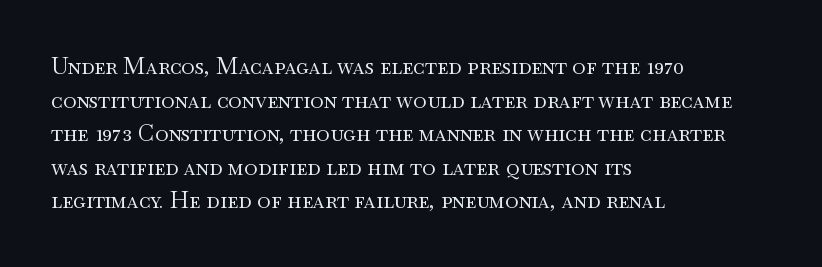
The image shows 23 px text type, upright; set left-aligned, normal line spacing (1.46x), normal letter spacing, not underlined.
